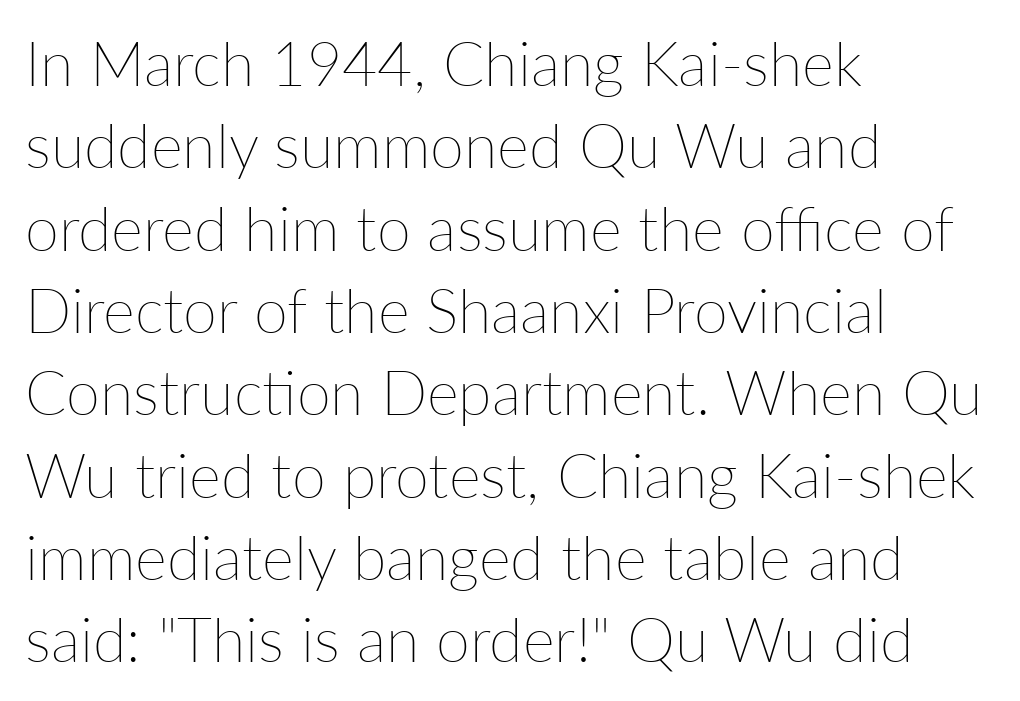
Letter spacing: default. You could not count columns in this text — the font is proportionally spaced. The passage is arranged the way most books set body copy — flush left. Interline gaps are of average width in this sample. The axis of the letterforms is exactly vertical.
